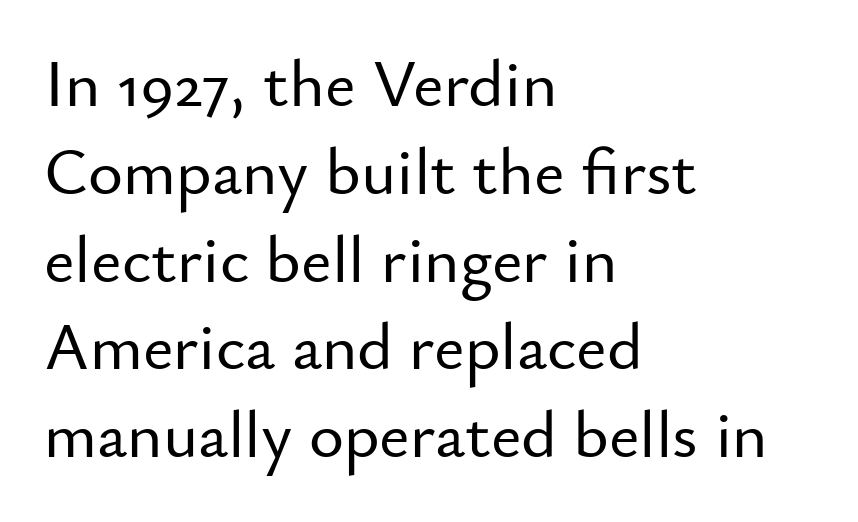
{"serif": "no", "italic": "no", "width": "normal", "stroke_contrast": "low", "x_height": "small", "monospaced": "no", "underline": "no", "align": "left", "line_spacing": "normal", "line_spacing_ratio": 1.31, "letter_spacing": "normal", "letter_spacing_em": 0.0, "glyph_px": 67}
